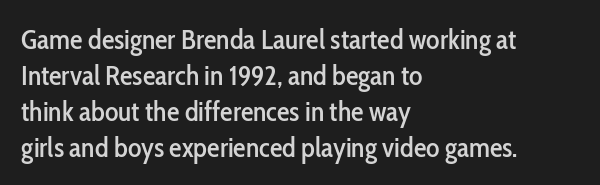
{"serif": "no", "italic": "no", "width": "condensed", "stroke_contrast": "low", "x_height": "medium", "monospaced": "no", "underline": "no", "align": "left", "line_spacing": "normal", "line_spacing_ratio": 1.28, "letter_spacing": "normal", "letter_spacing_em": 0.0, "glyph_px": 28}
